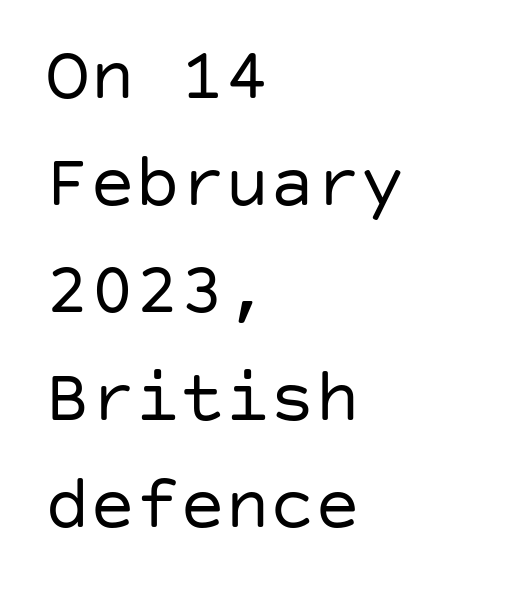
The image shows 75 px regular-weight sans-serif type, upright; set left-aligned, normal line spacing (1.43x), normal letter spacing, not underlined; low stroke contrast and a large x-height.
